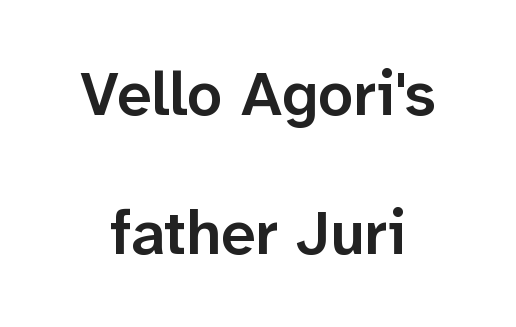
{"serif": "no", "italic": "no", "bold": "semi", "weight": "semibold", "width": "normal", "stroke_contrast": "low", "x_height": "medium", "monospaced": "no", "underline": "no", "line_spacing": "loose", "line_spacing_ratio": 2.24, "letter_spacing": "normal", "letter_spacing_em": 0.0, "glyph_px": 62}
